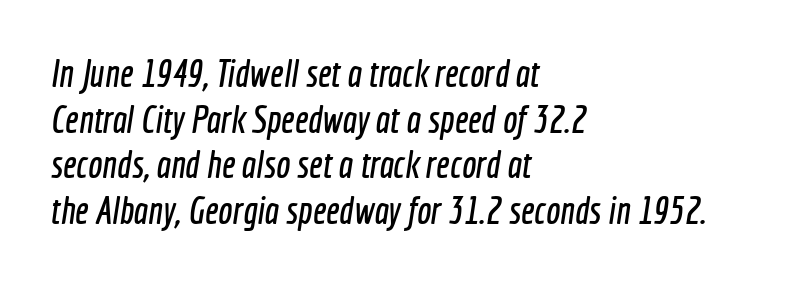
{"serif": "no", "width": "condensed", "x_height": "medium", "monospaced": "no", "underline": "no", "align": "left", "line_spacing_ratio": 1.2, "letter_spacing": "normal", "letter_spacing_em": 0.0, "glyph_px": 38}
